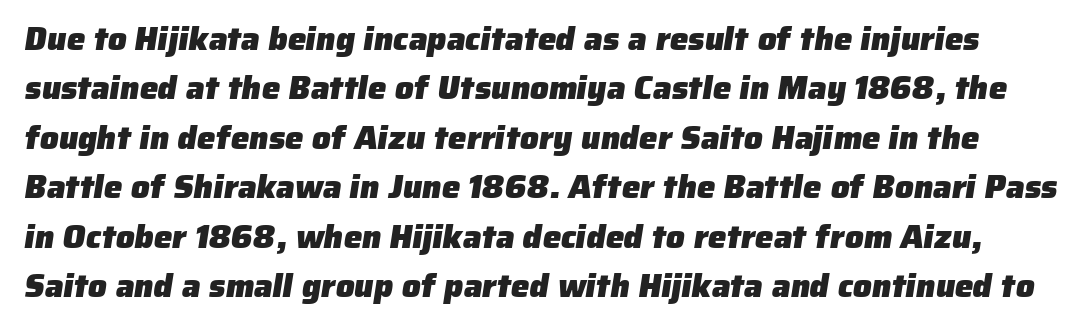
{"serif": "no", "bold": "yes", "weight": "heavy", "width": "normal", "stroke_contrast": "low", "x_height": "medium", "monospaced": "no", "underline": "no", "line_spacing": "normal", "line_spacing_ratio": 1.5, "letter_spacing": "normal", "letter_spacing_em": 0.0, "glyph_px": 33}
